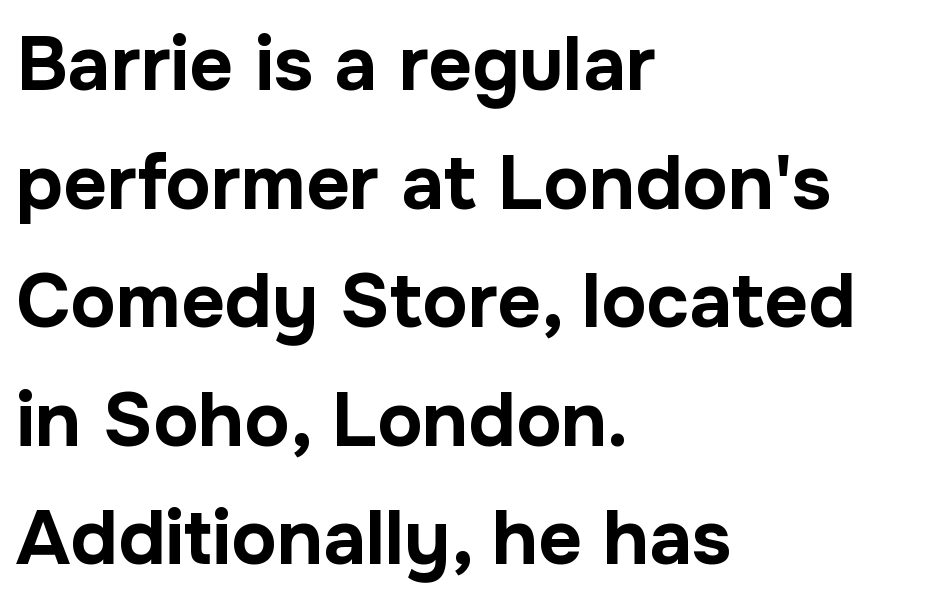
{"serif": "no", "italic": "no", "bold": "yes", "weight": "bold", "width": "normal", "stroke_contrast": "low", "x_height": "medium", "monospaced": "no", "underline": "no", "align": "left", "line_spacing": "normal", "line_spacing_ratio": 1.56, "letter_spacing": "normal", "letter_spacing_em": 0.0, "glyph_px": 76}
